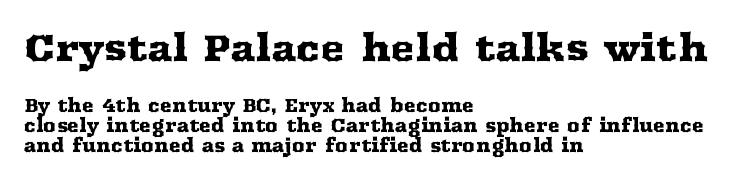
Each letter keeps its own natural width here, so spacing adapts to shape. The designer went with a serif here, giving each stem small feet. Vertically, the passage feels compressed, each row crowding the next. Check the space under the baseline: it is left empty. The typesetter chose a ragged-right arrangement here. Italic: no, the glyphs are upright roman.
